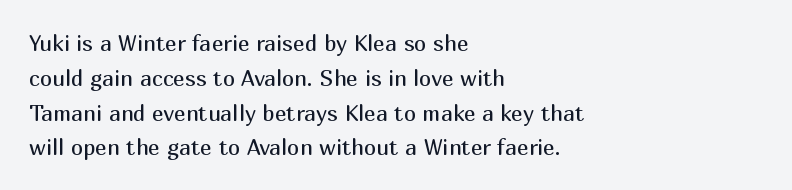
{"italic": "no", "bold": "no", "underline": "no", "align": "left", "line_spacing": "normal", "line_spacing_ratio": 1.58, "letter_spacing": "normal", "letter_spacing_em": 0.0, "glyph_px": 22}
